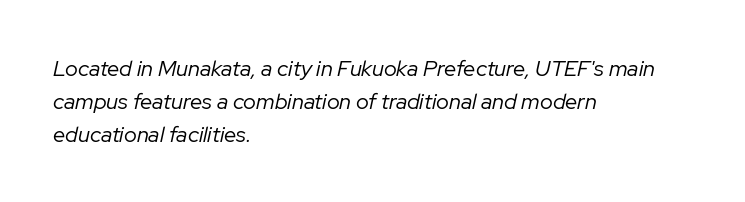
{"italic": "yes", "lean": "right", "slant_degrees": 12, "bold": "no", "underline": "no", "align": "left", "line_spacing": "normal", "line_spacing_ratio": 1.49, "letter_spacing": "normal", "letter_spacing_em": 0.0, "glyph_px": 22}
